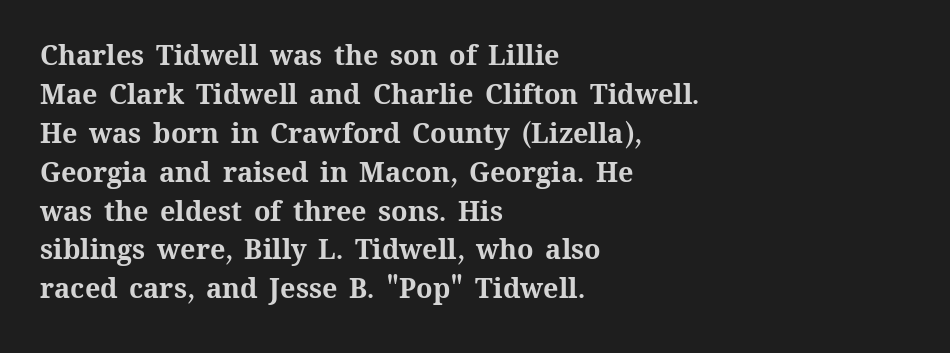
{"italic": "no", "bold": "yes", "underline": "no", "align": "left", "line_spacing": "normal", "line_spacing_ratio": 1.44, "letter_spacing": "normal", "letter_spacing_em": 0.0, "glyph_px": 27}
